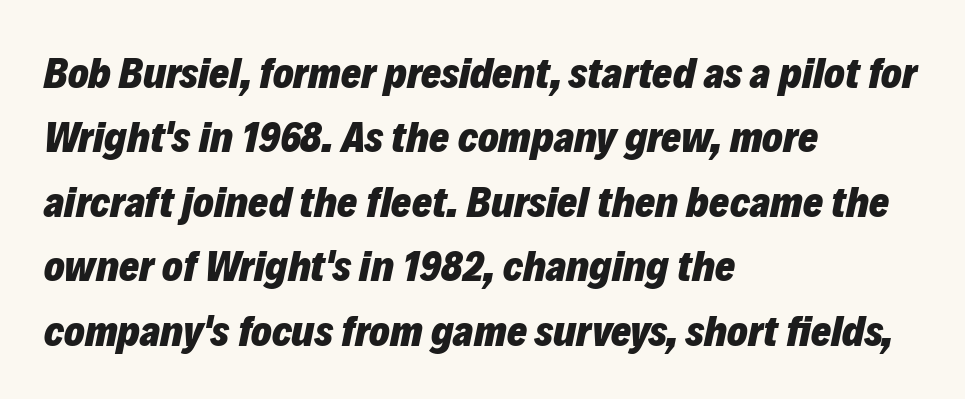
Q: Is the text bold? A: Yes.
Q: Is the text italic (slanted)? A: Yes, it leans right by about 12 degrees.
Q: Is the text underlined? A: No.
Q: How is the paragraph aligned? A: Left-aligned.
Q: Is the spacing between letters normal or unusually wide? A: Normal.
Q: Is the spacing between lines tight, normal or loose? A: Normal.
Q: Width (condensed, normal, or wide)? A: Normal.
Q: Stroke contrast? A: Low.
Q: x-height? A: Medium.
Q: Monospaced? A: No.
